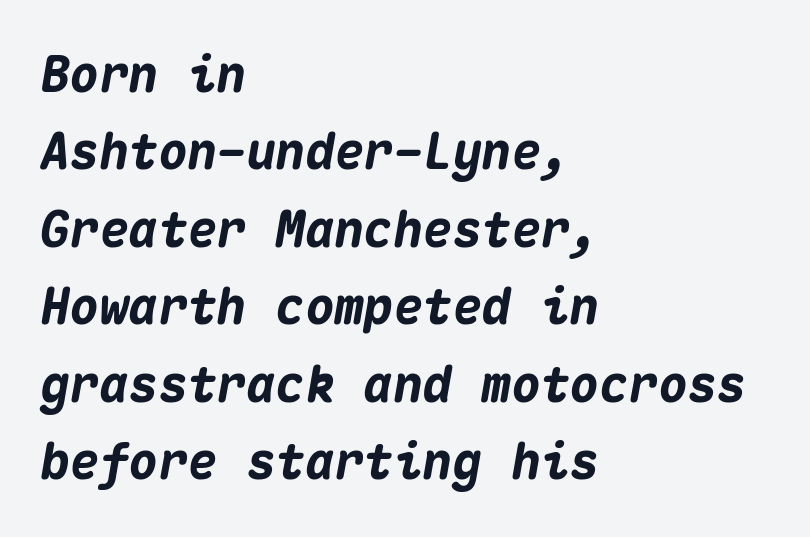
The image shows 49 px heavy type, italic (leaning right), monospaced; set left-aligned, normal line spacing (1.58x), normal letter spacing, not underlined; medium stroke contrast and a medium x-height.
